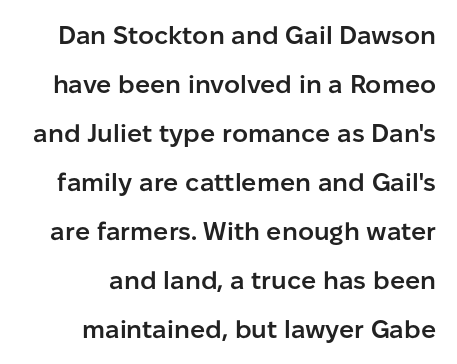
Q: Is the text bold? A: Semi-bold.
Q: Is the text italic (slanted)? A: No, it is upright.
Q: Is the text underlined? A: No.
Q: Is the spacing between letters normal or unusually wide? A: Normal.
Q: Is the spacing between lines tight, normal or loose? A: Loose.
